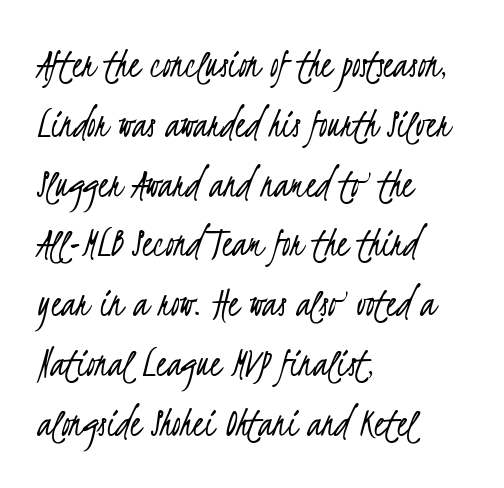
The rendering anchors every line to the left-hand side. This is sans-serif lettering, the kind often seen on screens and signage. Stems here are at most as thick as an everyday book face. The strip under each line holds only bare page.
